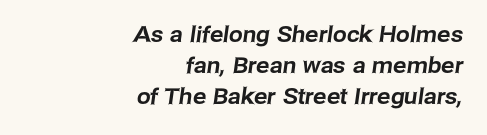
Which margin do the lines hug? The right one — the left edge is uneven. Characters follow at the spacing the type designer built in. Line spacing here is normal. A bare baseline throughout the passage.
